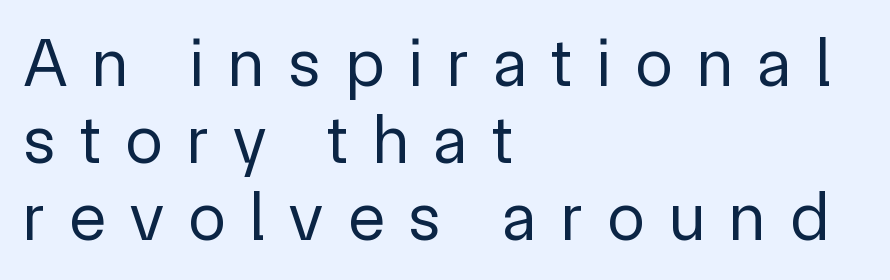
The image shows 68 px regular-weight sans-serif type, upright; set left-aligned, tight line spacing (1.13x), unusually wide letter spacing (+0.36 em), not underlined; a medium x-height.
